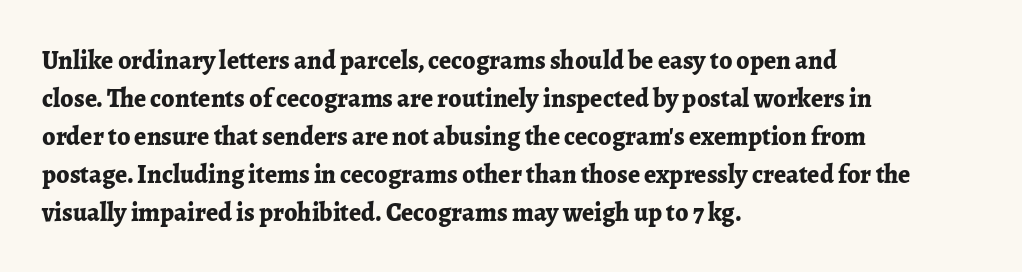
Horizontal alignment here is leftward, the default for most running prose. Nothing unusual about the tracking: characters are spaced as the font intends. Students, observe: this is what conventionally led text looks like. Does the lettering tilt? It doesn't — this is upright.
